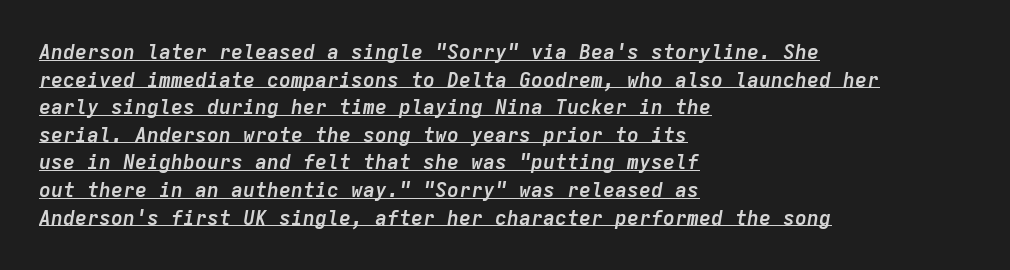
Does the leading feel generous? No, just average. The horizontal fit of the characters is conventional and even. Heft: maximum for text — a bold. Left-aligned paragraph, ragged on the right.
